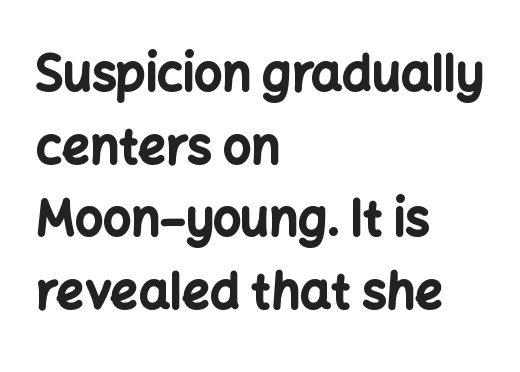
The image shows 49 px bold sans-serif type, upright; set left-aligned, normal line spacing (1.48x), normal letter spacing, not underlined; low stroke contrast and a medium x-height.
